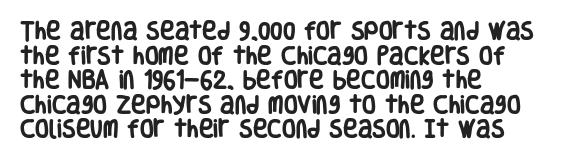
The foot of each line stays bare and open. The letters are bold, with thick, heavy strokes. The letters stand straight up with perfectly vertical stems. Compared with typical body copy, the letter spacing here is the same. These lines stack with their left ends in a neat column.
